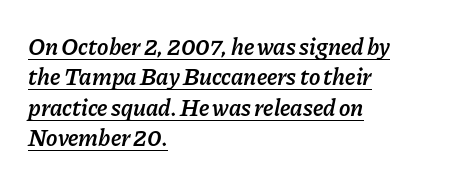
{"italic": "yes", "lean": "right", "slant_degrees": 11, "bold": "semi", "underline": "yes", "align": "left", "line_spacing": "normal", "line_spacing_ratio": 1.27, "letter_spacing": "normal", "letter_spacing_em": 0.0, "glyph_px": 24}
